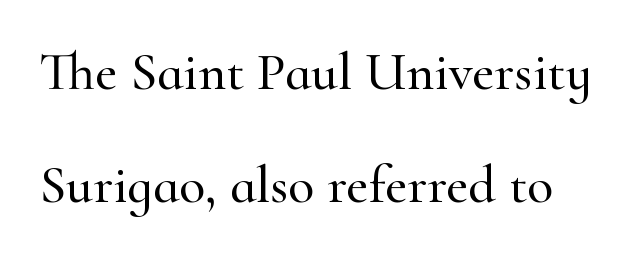
Font category for this specimen: serif. Look at the tracking — it's just the regular setting, nothing added. The leading is generous, giving the passage an open texture. You could not count columns in this text — the font is proportionally spaced.
